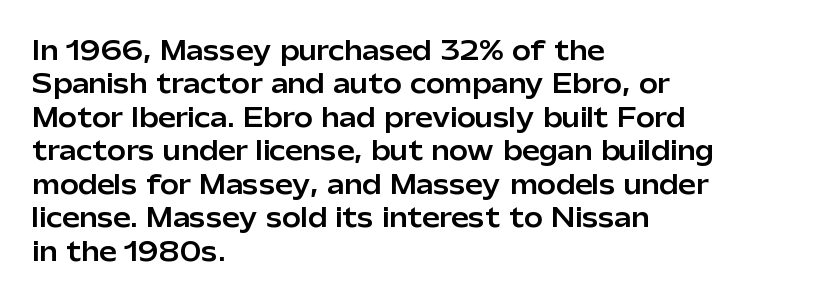
Students, observe: this is what conventionally led text looks like. Observe the ordinary spacing: letters are neighbours, not strangers. Designer's note — italics off, roman on. The specimen omits any rule beneath the text block's lines.
